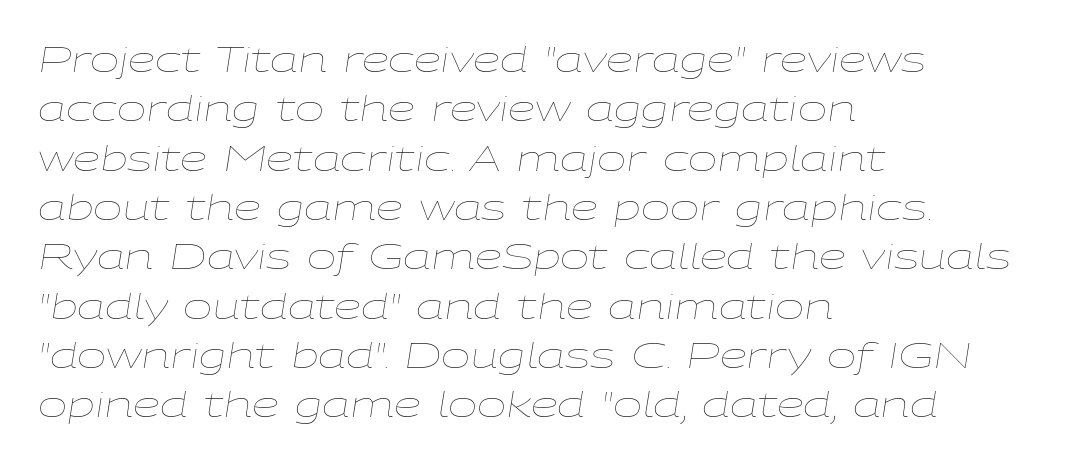
The image shows 35 px thin, wide type, italic (leaning right); set left-aligned, normal line spacing (1.41x), normal letter spacing, not underlined; low stroke contrast and a medium x-height.
